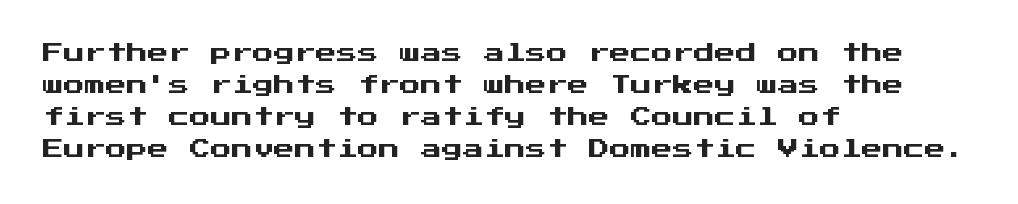
Q: Is the text italic (slanted)? A: No, it is upright.
Q: Is the text underlined? A: No.
Q: How is the paragraph aligned? A: Left-aligned.
Q: Is the spacing between letters normal or unusually wide? A: Normal.
Q: Is the spacing between lines tight, normal or loose? A: Normal.
